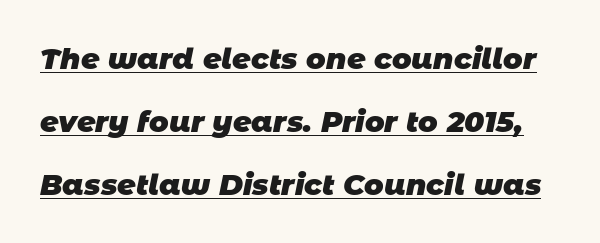
Regarding serifs, this sample does without them. Short note: letters normally spaced. Check the space under the baseline: a stroke is drawn there. Here the designer chose a conventional face with non-uniform glyph widths.
